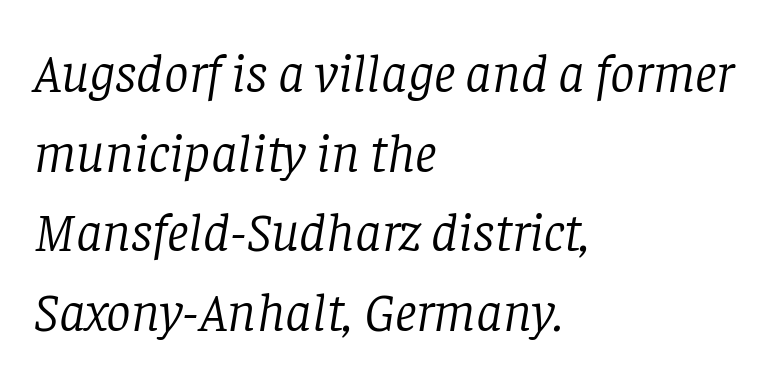
Q: Is the text bold? A: No.
Q: Is the text italic (slanted)? A: Yes, it leans right by about 8 degrees.
Q: Is the typeface a serif or a sans-serif typeface? A: Serif.
Q: Is the text underlined? A: No.
Q: How is the paragraph aligned? A: Left-aligned.
Q: Is the spacing between letters normal or unusually wide? A: Normal.
Q: Is the spacing between lines tight, normal or loose? A: Normal.
Q: Width (condensed, normal, or wide)? A: Normal.
Q: Stroke contrast? A: Low.
Q: x-height? A: Large.
Q: Monospaced? A: No.
